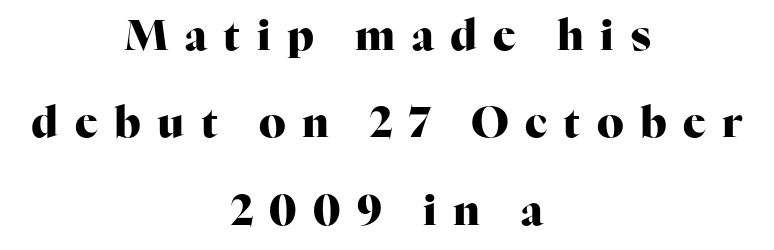
The image shows 42 px heavy serif type, upright; set centered, loose line spacing (2.08x), unusually wide letter spacing (+0.39 em), not underlined; high stroke contrast and a medium x-height.
